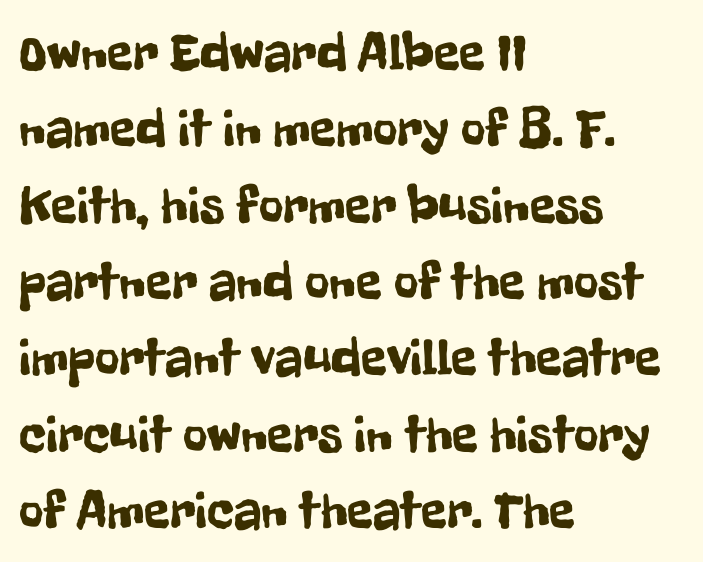
Q: Is the text italic (slanted)? A: No, it is upright.
Q: Is the typeface a serif or a sans-serif typeface? A: Sans-serif.
Q: Is the text underlined? A: No.
Q: How is the paragraph aligned? A: Left-aligned.
Q: Is the spacing between letters normal or unusually wide? A: Normal.
Q: Is the spacing between lines tight, normal or loose? A: Normal.
Q: Width (condensed, normal, or wide)? A: Condensed.
Q: Stroke contrast? A: Low.
Q: x-height? A: Medium.
Q: Monospaced? A: No.
